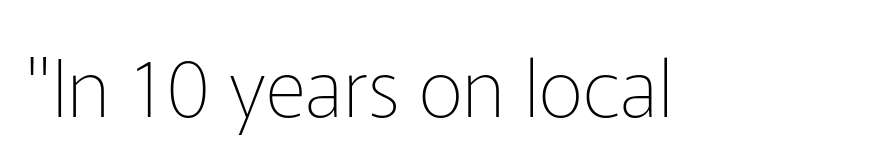
Type without underlining. Letters have the restrained weight of plain body copy at most. Examine the stroke ends and you'll find no serifs. Spacing verdict: proportional, widths tailored to each character. In terms of posture, this sample is upright. Caption: standard tracking, unaltered.
